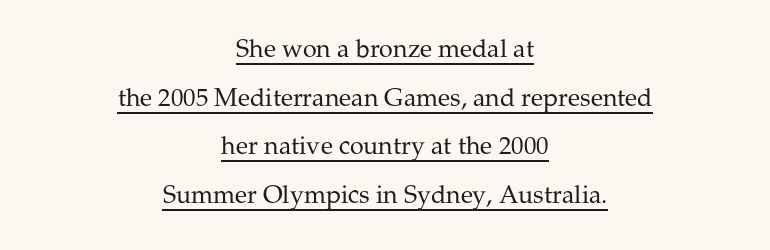
The image shows 25 px text type, upright; set centered, loose line spacing (1.95x), normal letter spacing, underlined.
